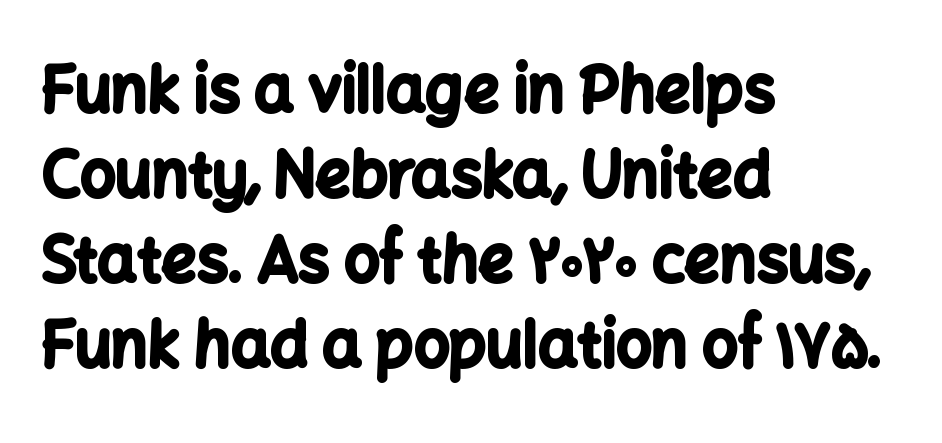
Q: Is the text bold? A: Yes.
Q: Is the text italic (slanted)? A: No, it is upright.
Q: Is the typeface a serif or a sans-serif typeface? A: Sans-serif.
Q: Is the text underlined? A: No.
Q: How is the paragraph aligned? A: Left-aligned.
Q: Is the spacing between letters normal or unusually wide? A: Normal.
Q: Is the spacing between lines tight, normal or loose? A: Normal.
Q: Width (condensed, normal, or wide)? A: Normal.
Q: Stroke contrast? A: Low.
Q: x-height? A: Medium.
Q: Monospaced? A: No.
